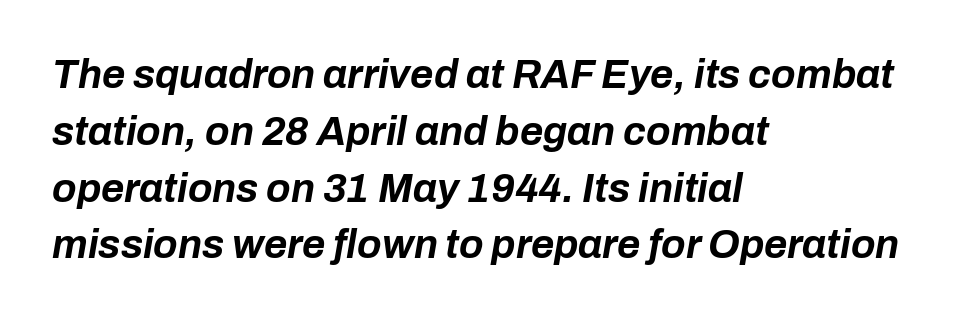
{"italic": "yes", "lean": "right", "slant_degrees": 10, "bold": "yes", "weight": "bold", "width": "normal", "stroke_contrast": "low", "x_height": "medium", "monospaced": "no", "underline": "no", "align": "left", "line_spacing": "normal", "line_spacing_ratio": 1.42, "letter_spacing": "normal", "letter_spacing_em": 0.0, "glyph_px": 40}
